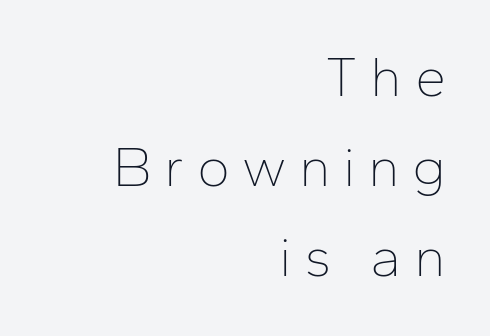
Q: Is the text bold? A: No.
Q: Is the text italic (slanted)? A: No, it is upright.
Q: Is the typeface a serif or a sans-serif typeface? A: Sans-serif.
Q: Is the text underlined? A: No.
Q: How is the paragraph aligned? A: Right-aligned.
Q: Is the spacing between letters normal or unusually wide? A: Unusually wide.
Q: Is the spacing between lines tight, normal or loose? A: Normal.
Q: Width (condensed, normal, or wide)? A: Normal.
Q: Stroke contrast? A: Low.
Q: x-height? A: Medium.
Q: Monospaced? A: No.
